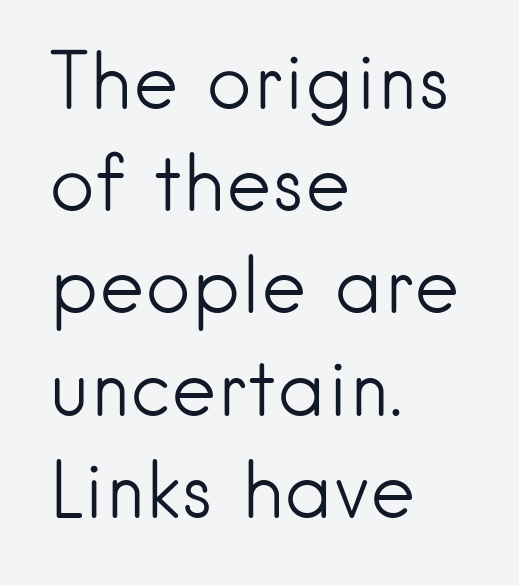
The image shows 78 px light sans-serif type, upright; set left-aligned, normal line spacing (1.31x), normal letter spacing, not underlined; low stroke contrast and a small x-height.
